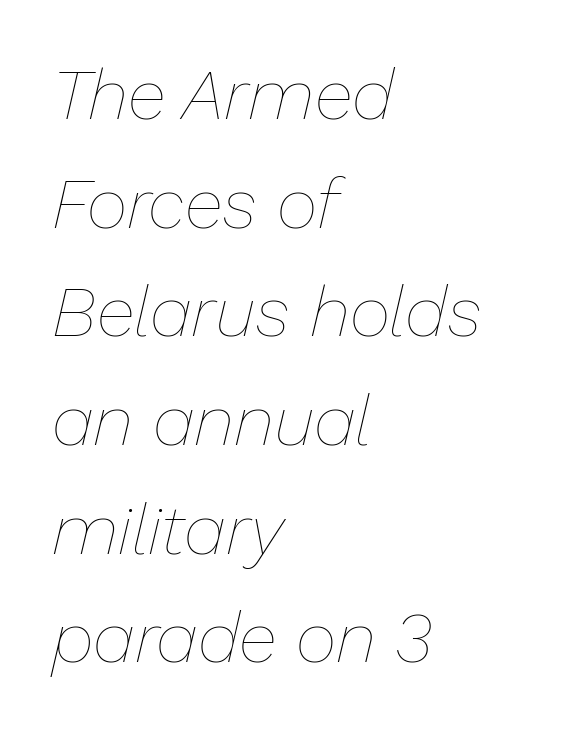
{"italic": "yes", "lean": "right", "slant_degrees": 13, "bold": "no", "weight": "thin", "width": "normal", "stroke_contrast": "low", "x_height": "medium", "monospaced": "no", "underline": "no", "align": "left", "line_spacing": "normal", "line_spacing_ratio": 1.53, "letter_spacing": "normal", "letter_spacing_em": 0.0, "glyph_px": 71}
